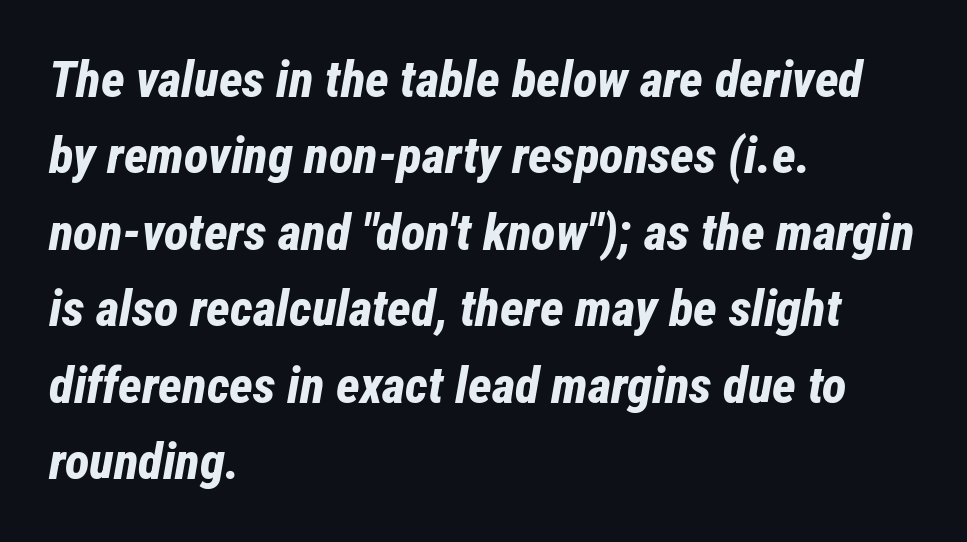
The image shows 51 px bold, condensed type, italic (leaning right); set left-aligned, normal line spacing (1.5x), normal letter spacing, not underlined; low stroke contrast and a medium x-height.
